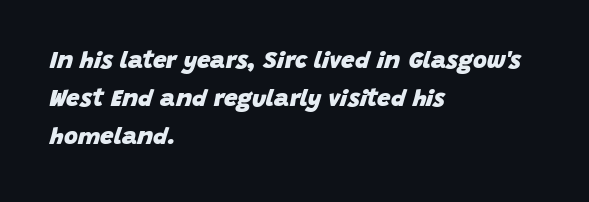
{"italic": "yes", "lean": "right", "slant_degrees": 15, "bold": "yes", "underline": "no", "align": "left", "line_spacing": "normal", "line_spacing_ratio": 1.59, "letter_spacing": "normal", "letter_spacing_em": 0.0, "glyph_px": 24}
